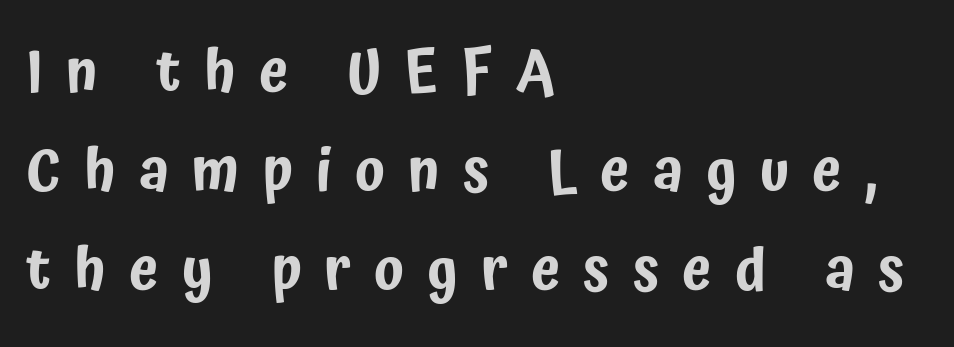
{"serif": "no", "italic": "no", "width": "condensed", "stroke_contrast": "low", "x_height": "medium", "monospaced": "no", "underline": "no", "align": "left", "line_spacing": "normal", "line_spacing_ratio": 1.68, "letter_spacing": "wide", "letter_spacing_em": 0.39, "glyph_px": 59}
